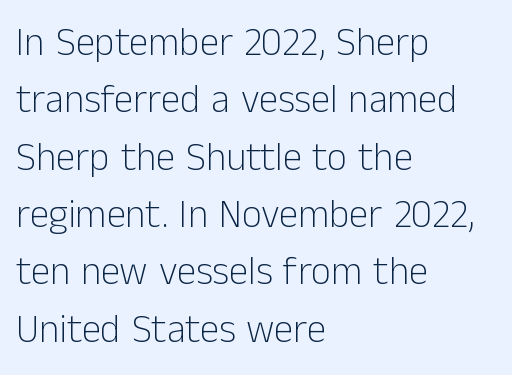
Q: Is the text bold? A: No.
Q: Is the text italic (slanted)? A: No, it is upright.
Q: Is the typeface a serif or a sans-serif typeface? A: Sans-serif.
Q: Is the text underlined? A: No.
Q: How is the paragraph aligned? A: Left-aligned.
Q: Is the spacing between letters normal or unusually wide? A: Normal.
Q: Is the spacing between lines tight, normal or loose? A: Normal.
Q: Width (condensed, normal, or wide)? A: Normal.
Q: Stroke contrast? A: Low.
Q: x-height? A: Medium.
Q: Monospaced? A: No.
